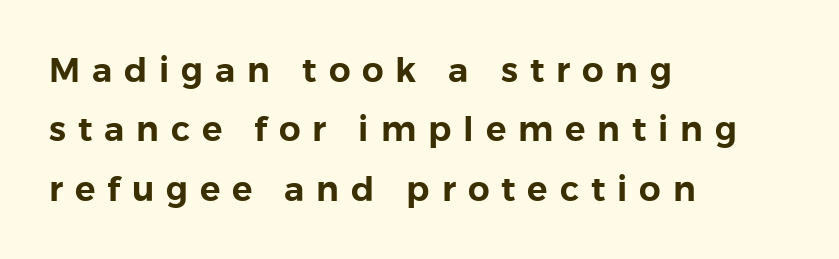
Think of a printed novel: that variable character pitch is what you see here. The words here are not underlined. When letters stand straight like this, we call the style roman or upright. Reading down the block, your eye returns to a fixed left position each line. This rendering employs a face without finishing strokes, i.e., a sans-serif.
